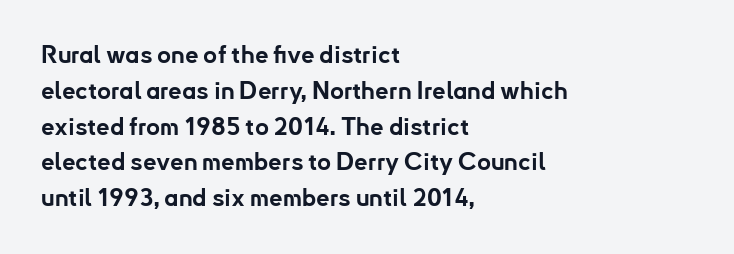
The image shows 24 px bold type, upright; set left-aligned, normal line spacing (1.49x), normal letter spacing, not underlined.
